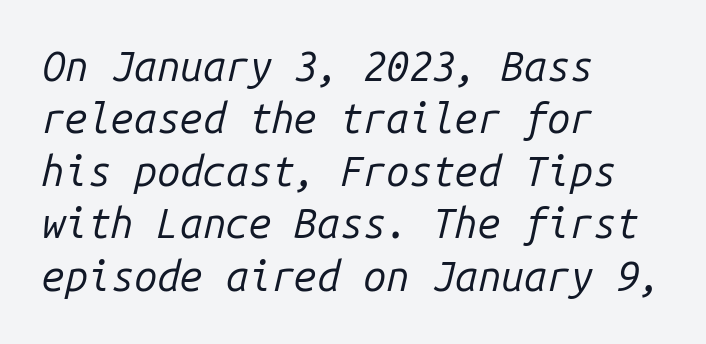
This sample has the even, mechanical cadence of fixed-width lettering. Vertical spacing — default. Only glyphs here, with clear space below each row. In terms of posture, this sample is oblique. Heaviness? Minimal to ordinary, like unemphasized prose. The text block is weighted toward the left margin, trailing off unevenly rightward.
